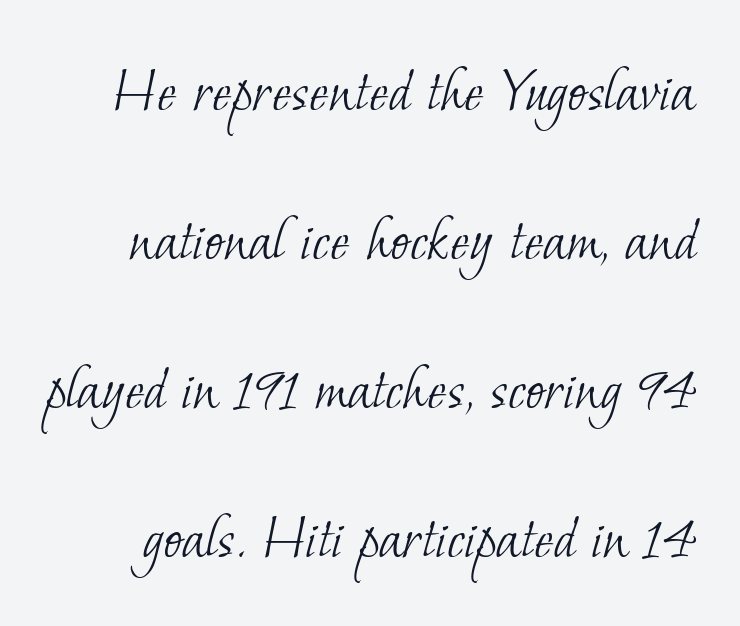
The image shows 65 px light serif type; set loose line spacing (2.29x), normal letter spacing, not underlined; low stroke contrast and a small x-height.
